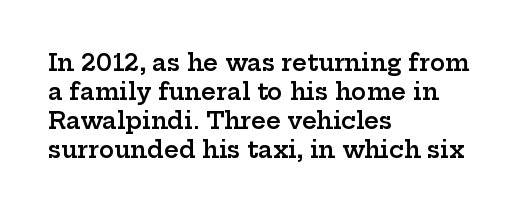
Q: Is the text bold? A: Semi-bold.
Q: Is the text italic (slanted)? A: No, it is upright.
Q: Is the text underlined? A: No.
Q: How is the paragraph aligned? A: Left-aligned.
Q: Is the spacing between letters normal or unusually wide? A: Normal.
Q: Is the spacing between lines tight, normal or loose? A: Normal.
